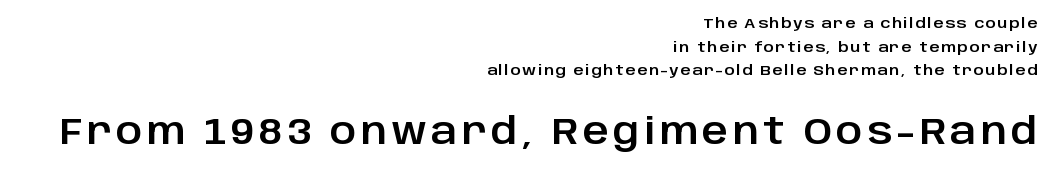
Q: Is the text italic (slanted)? A: No, it is upright.
Q: Is the typeface a serif or a sans-serif typeface? A: Sans-serif.
Q: Is the text underlined? A: No.
Q: How is the paragraph aligned? A: Right-aligned.
Q: Is the spacing between lines tight, normal or loose? A: Normal.
Q: Which block of text is set in a larger size, the first (top) or the second (bottom)? A: The second (bottom) one.
Q: Width (condensed, normal, or wide)? A: Normal.
Q: Stroke contrast? A: Low.
Q: x-height? A: Large.
Q: Monospaced? A: No.
